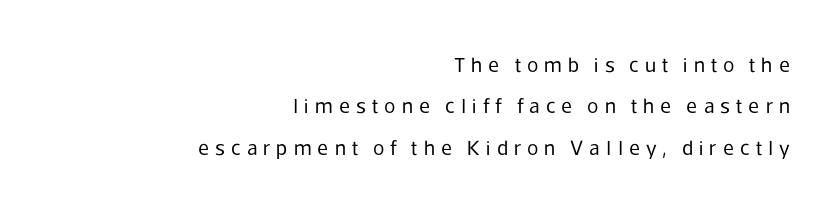
{"italic": "no", "bold": "no", "underline": "no", "align": "right", "line_spacing": "loose", "line_spacing_ratio": 1.97, "letter_spacing": "wide", "letter_spacing_em": 0.29, "glyph_px": 21}
